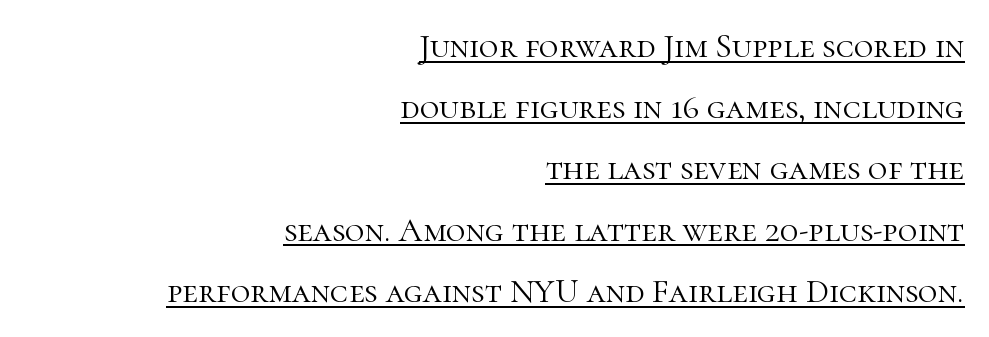
{"serif": "yes", "italic": "no", "bold": "no", "weight": "light", "width": "normal", "stroke_contrast": "high", "x_height": "medium", "monospaced": "no", "underline": "yes", "align": "right", "line_spacing_ratio": 1.8, "letter_spacing": "normal", "letter_spacing_em": 0.0, "glyph_px": 34}
